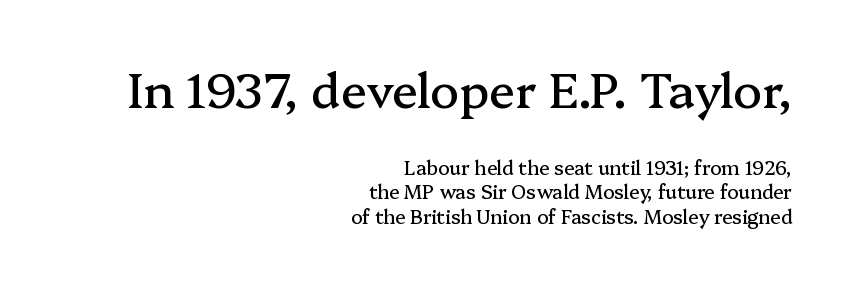
The image shows 48 px serif type, upright; set right-aligned, normal line spacing (1.27x), normal letter spacing, not underlined; the first (top) block is 2.53x larger; medium stroke contrast and a medium x-height.
